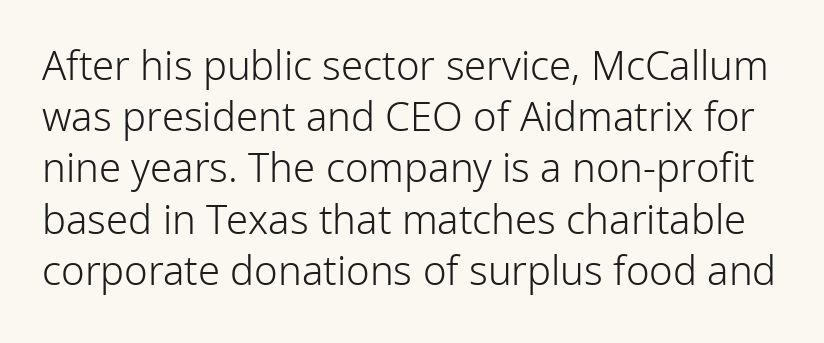
The image shows 40 px light sans-serif type, upright; set normal line spacing (1.28x), normal letter spacing, not underlined; low stroke contrast and a medium x-height.
